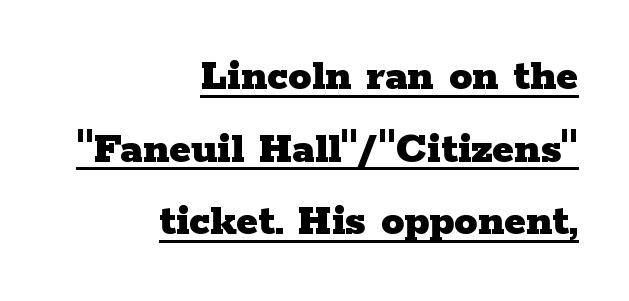
{"serif": "yes", "italic": "no", "bold": "yes", "weight": "heavy", "width": "wide", "stroke_contrast": "low", "x_height": "medium", "monospaced": "no", "underline": "yes", "align": "right", "line_spacing": "normal", "line_spacing_ratio": 1.58, "letter_spacing": "normal", "letter_spacing_em": 0.0, "glyph_px": 46}
